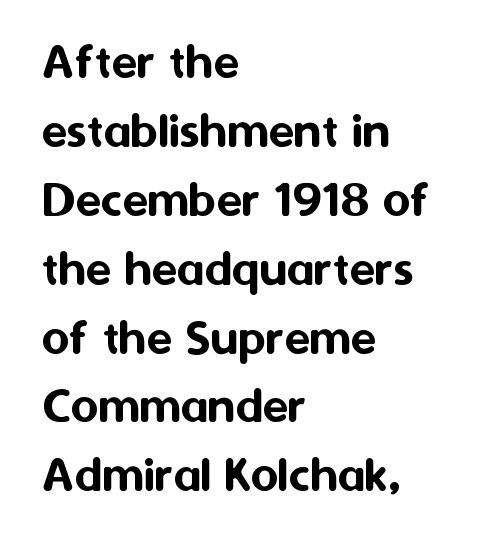
Leftover space on each line is placed entirely after the last word. It's the straight-up-and-down kind of type. Is this a sans? Yes — the strokes have no serifs. The strip under each line holds only bare page.
